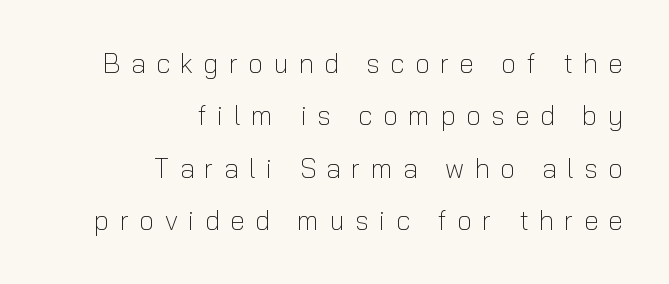
Q: Is the text bold? A: No.
Q: Is the text italic (slanted)? A: No, it is upright.
Q: Is the text underlined? A: No.
Q: How is the paragraph aligned? A: Right-aligned.
Q: Is the spacing between letters normal or unusually wide? A: Unusually wide.
Q: Is the spacing between lines tight, normal or loose? A: Loose.
